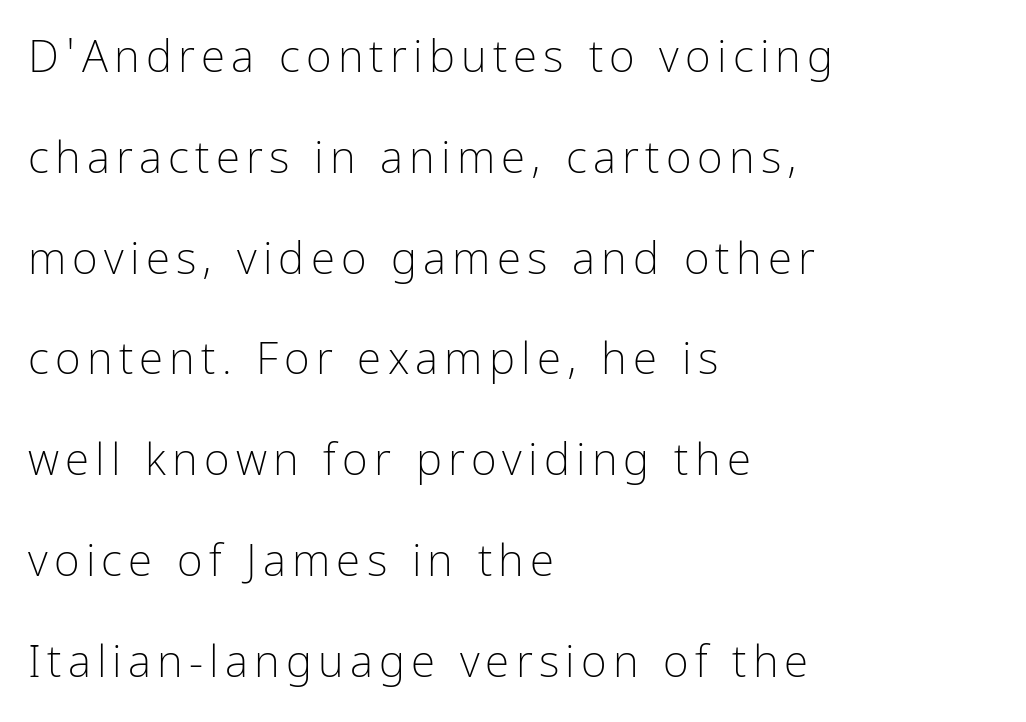
The image shows 44 px light, condensed sans-serif type, upright; set left-aligned, loose line spacing (2.29x), not underlined; low stroke contrast and a medium x-height.
